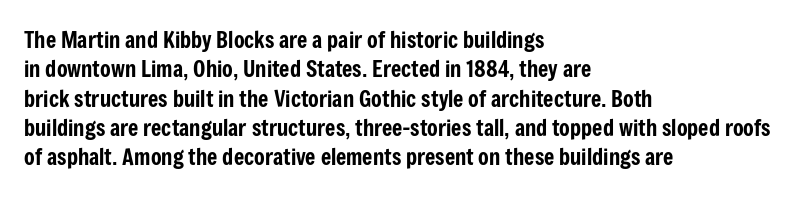
The image shows 22 px text type, upright; set left-aligned, normal line spacing (1.33x), normal letter spacing, not underlined.
